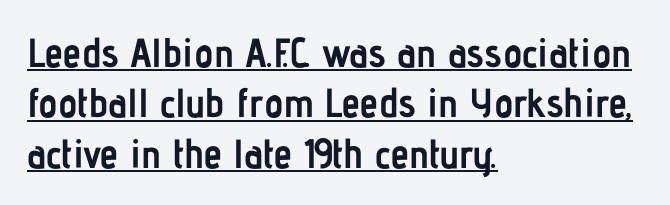
The image shows 41 px semibold, condensed sans-serif type, upright; set left-aligned, line spacing 1.23x, normal letter spacing, underlined; low stroke contrast and a medium x-height.
